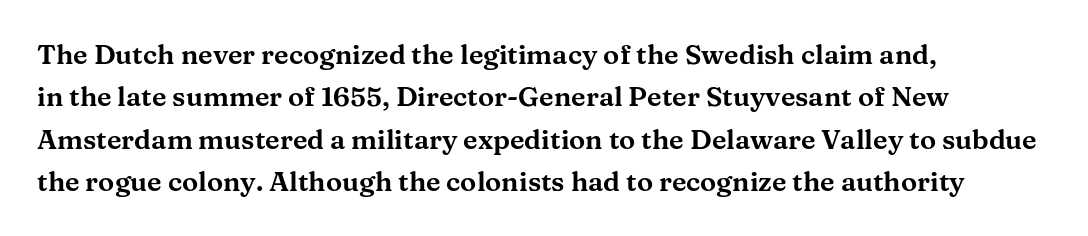
Successive baselines arrive at the customary interval. Tall strokes in this sample are plumb rather than angled. Where is the straight margin? On the left. Lines of text with bare space underneath. Each word holds together tightly as a unit, with standard inter-letter gaps.
